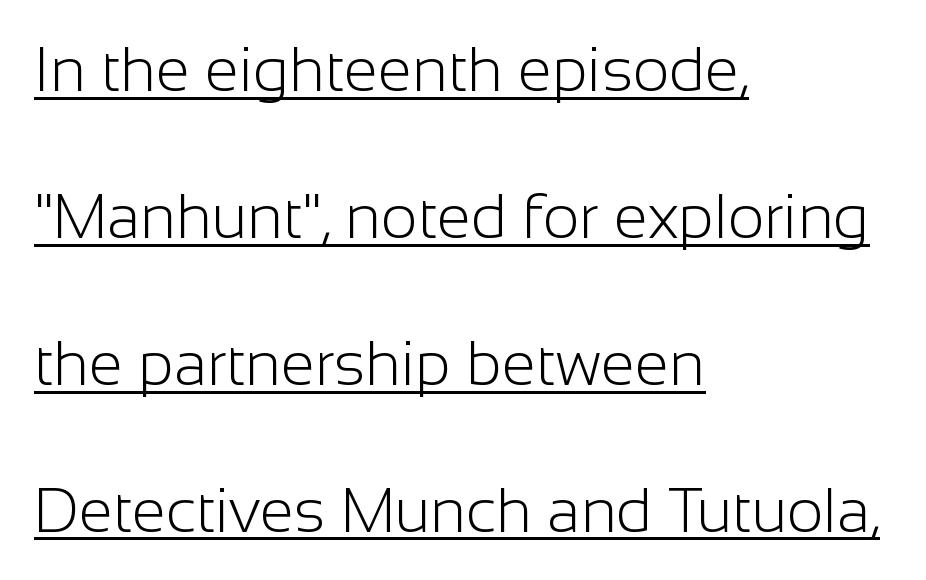
Nope, no serifs anywhere on these letters. These glyphs show unthickened strokes, regular width or finer. The lines are quadded left. Italic? Not at all — the glyphs are vertical.
